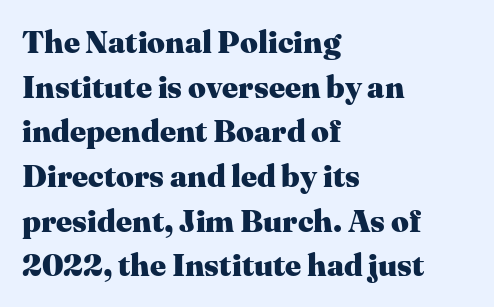
Vertically, the passage feels balanced, rows spaced as you'd expect. Looks like regular typesetting: each glyph gets only the width it needs. Notice how the stems are strictly vertical — no italics here. What stands out about the letter spacing? Nothing — it is the standard amount. Thick stems and heavy bowls — unmistakably bold. Unmarked baselines from the first word to the last.
